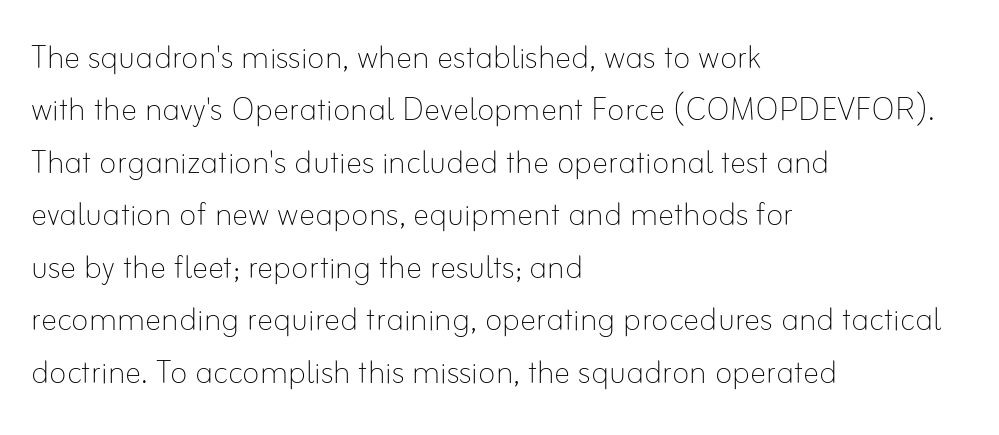
Q: Is the text bold? A: No.
Q: Is the text italic (slanted)? A: No, it is upright.
Q: Is the text underlined? A: No.
Q: How is the paragraph aligned? A: Left-aligned.
Q: Is the spacing between letters normal or unusually wide? A: Normal.
Q: Is the spacing between lines tight, normal or loose? A: Normal.
Q: Width (condensed, normal, or wide)? A: Normal.
Q: Stroke contrast? A: Low.
Q: x-height? A: Small.
Q: Monospaced? A: No.
